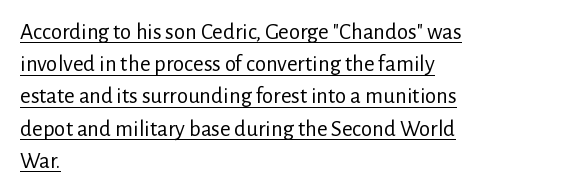
Q: Is the text bold? A: No.
Q: Is the text italic (slanted)? A: No, it is upright.
Q: Is the text underlined? A: Yes.
Q: How is the paragraph aligned? A: Left-aligned.
Q: Is the spacing between letters normal or unusually wide? A: Normal.
Q: Is the spacing between lines tight, normal or loose? A: Normal.
